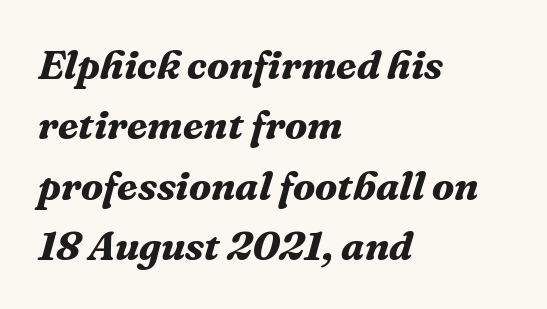
Nobody drew a line under any word here. Each letter's strokes conclude with small projecting serifs. What weight is shown? A full bold with thick strokes. The letters advance in unequal steps, a hallmark of proportional type. Each line starts at the same left margin while the right side varies.
